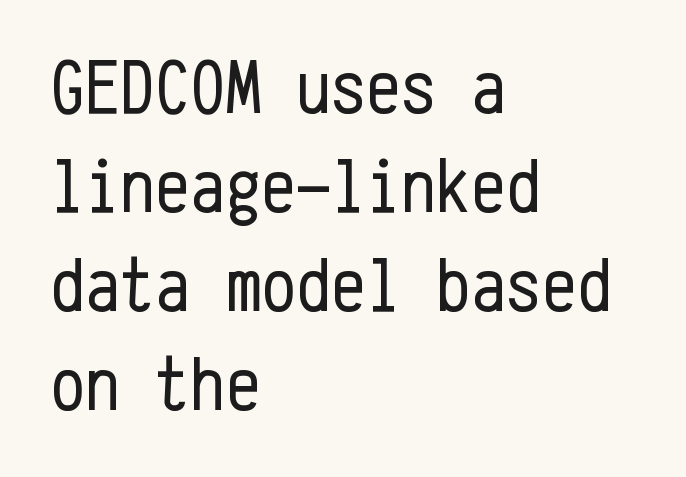
The image shows 78 px regular-weight, condensed sans-serif type, upright, monospaced; set left-aligned, normal line spacing (1.27x), normal letter spacing, not underlined; low stroke contrast and a medium x-height.
